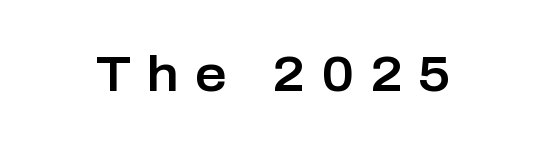
Note the varied advance widths — an 'i' is clearly narrower than an 'm'. Descender tails drop into unmarked territory. The text was rendered using a sans face with plain stroke endings. The letters stand straight up with perfectly vertical stems.
